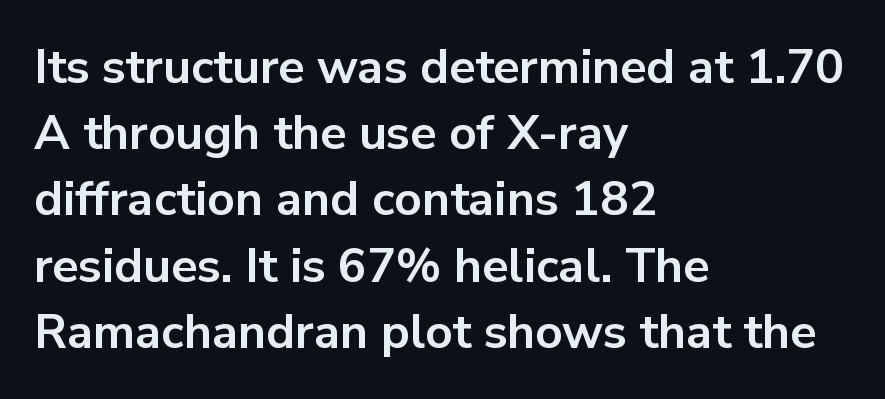
The image shows 48 px bold sans-serif type, upright; set left-aligned, normal line spacing (1.38x), normal letter spacing, not underlined; low stroke contrast and a medium x-height.
